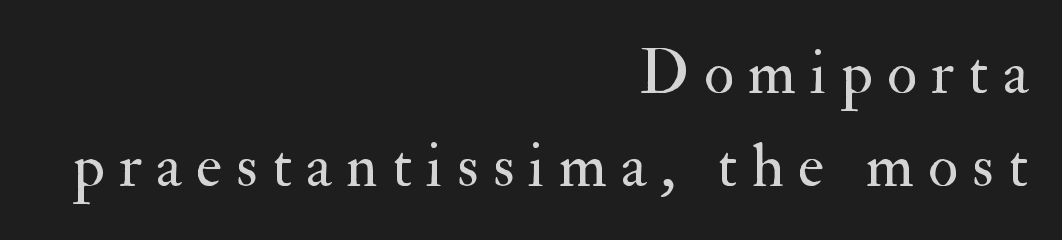
Rule under the text: the space is simply empty. Someone cranked the tracking dial way up on this one. Notice how descenders clear the ascenders below comfortably — that's standard leading. Spacing verdict: proportional, widths tailored to each character.
